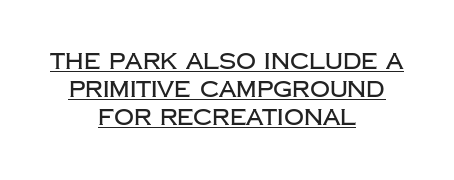
The image shows 22 px text type, upright; set centered, normal line spacing (1.28x), normal letter spacing, underlined.
